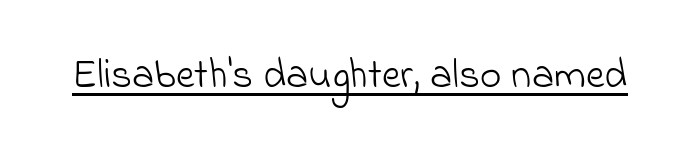
Is the stroke heavy? The answer is a plain regular-or-lighter. Words appear dense and cohesive because spacing is normal. A typesetter would label this face a sans. Do the characters align in a grid? No, the font is proportional. The sample's only ornament is a line tracing under the words.
